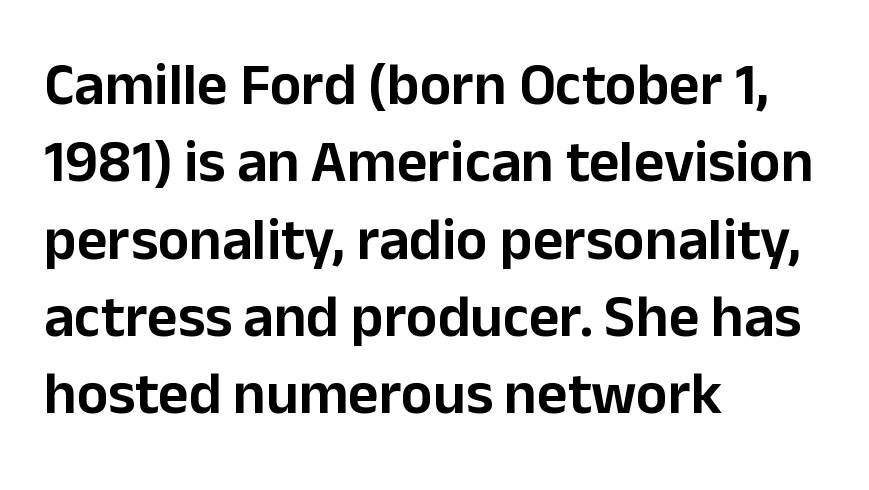
Q: Is the text italic (slanted)? A: No, it is upright.
Q: Is the typeface a serif or a sans-serif typeface? A: Sans-serif.
Q: Is the text underlined? A: No.
Q: How is the paragraph aligned? A: Left-aligned.
Q: Is the spacing between letters normal or unusually wide? A: Normal.
Q: Is the spacing between lines tight, normal or loose? A: Normal.
Q: Width (condensed, normal, or wide)? A: Normal.
Q: Stroke contrast? A: Low.
Q: x-height? A: Medium.
Q: Monospaced? A: No.
